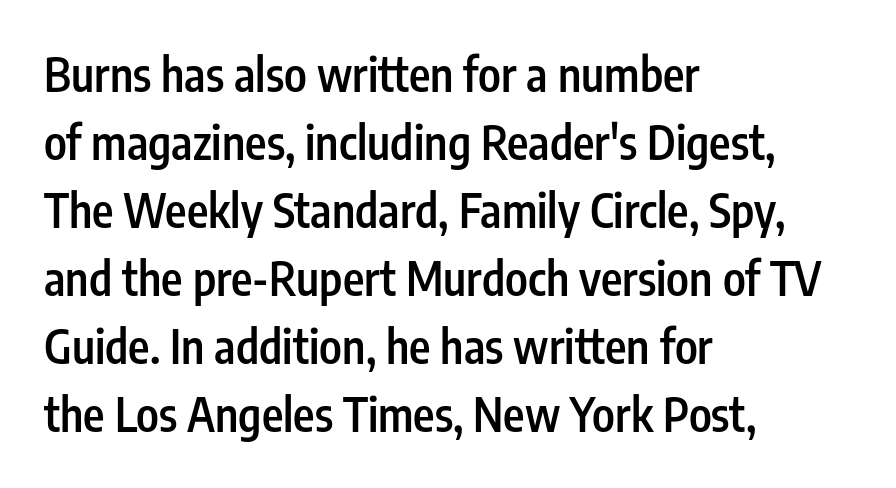
Q: Is the text bold? A: Semi-bold.
Q: Is the text italic (slanted)? A: No, it is upright.
Q: Is the typeface a serif or a sans-serif typeface? A: Sans-serif.
Q: Is the text underlined? A: No.
Q: How is the paragraph aligned? A: Left-aligned.
Q: Is the spacing between letters normal or unusually wide? A: Normal.
Q: Is the spacing between lines tight, normal or loose? A: Normal.
Q: Width (condensed, normal, or wide)? A: Condensed.
Q: Stroke contrast? A: Low.
Q: x-height? A: Medium.
Q: Monospaced? A: No.
